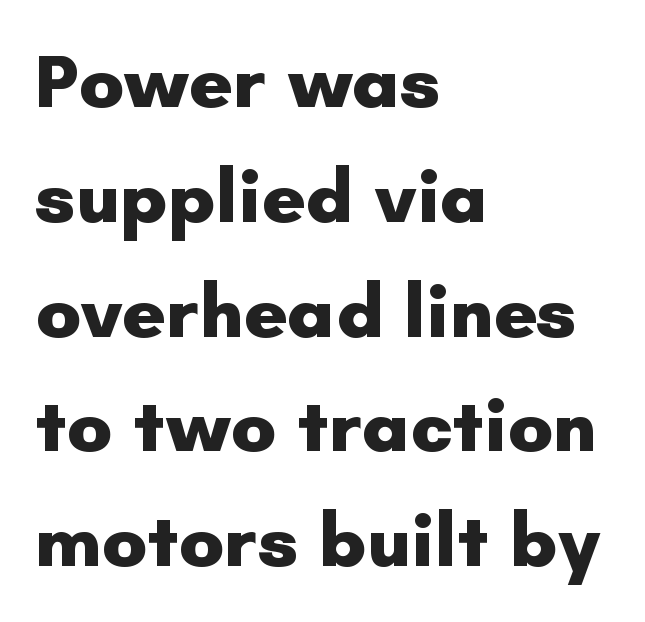
Q: Is the text bold? A: Yes.
Q: Is the text italic (slanted)? A: No, it is upright.
Q: Is the typeface a serif or a sans-serif typeface? A: Sans-serif.
Q: Is the text underlined? A: No.
Q: How is the paragraph aligned? A: Left-aligned.
Q: Is the spacing between letters normal or unusually wide? A: Normal.
Q: Is the spacing between lines tight, normal or loose? A: Normal.
Q: Width (condensed, normal, or wide)? A: Normal.
Q: Stroke contrast? A: Low.
Q: x-height? A: Small.
Q: Monospaced? A: No.
